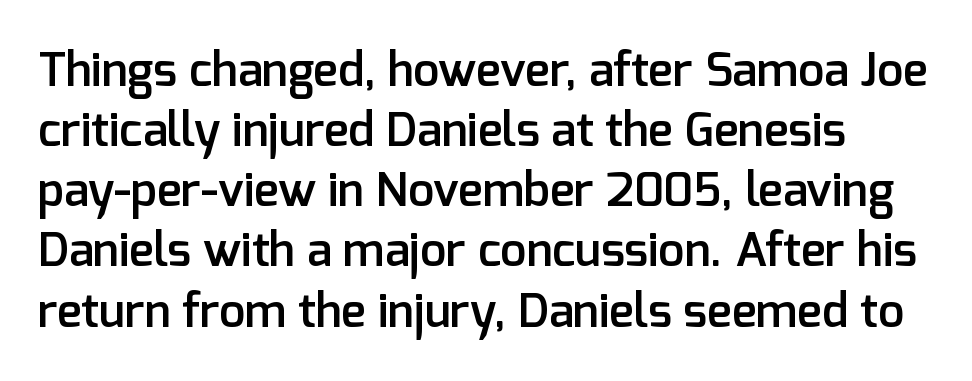
Q: Is the text bold? A: Semi-bold.
Q: Is the text italic (slanted)? A: No, it is upright.
Q: Is the typeface a serif or a sans-serif typeface? A: Sans-serif.
Q: Is the text underlined? A: No.
Q: Is the spacing between letters normal or unusually wide? A: Normal.
Q: Is the spacing between lines tight, normal or loose? A: Normal.
Q: Width (condensed, normal, or wide)? A: Normal.
Q: Stroke contrast? A: Low.
Q: x-height? A: Medium.
Q: Monospaced? A: No.
